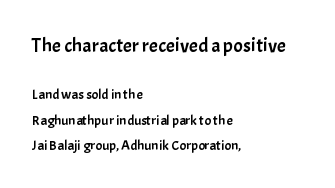
Q: Is the text italic (slanted)? A: No, it is upright.
Q: Is the text underlined? A: No.
Q: How is the paragraph aligned? A: Left-aligned.
Q: Is the spacing between letters normal or unusually wide? A: Normal.
Q: Which block of text is set in a larger size, the first (top) or the second (bottom)? A: The first (top) one.
